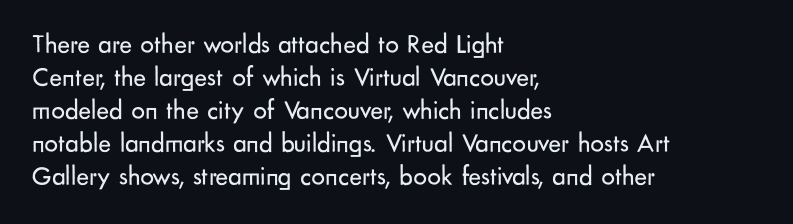
The type sits square on the baseline with zero lean. All the whitespace from short lines collects on the right. Students, note that the glyphs here touch the page at normal intervals. Weight class: somewhere from thin through regular. The foot of each line stays bare and open.
